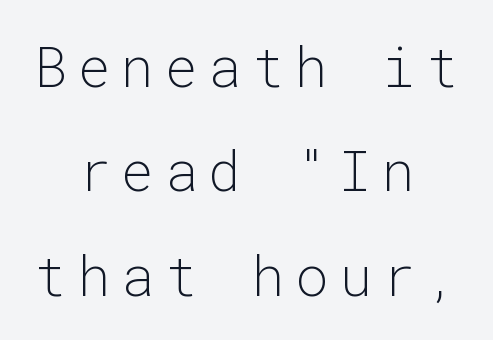
{"serif": "no", "italic": "no", "bold": "no", "weight": "light", "width": "normal", "stroke_contrast": "low", "x_height": "medium", "monospaced": "yes", "underline": "no", "align": "center", "line_spacing": "loose", "line_spacing_ratio": 1.9, "glyph_px": 55}
